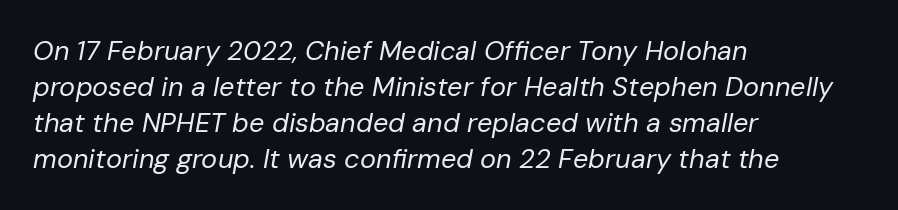
Q: Is the text bold? A: No.
Q: Is the text italic (slanted)? A: Yes, it leans right by about 10 degrees.
Q: Is the text underlined? A: No.
Q: How is the paragraph aligned? A: Left-aligned.
Q: Is the spacing between letters normal or unusually wide? A: Normal.
Q: Is the spacing between lines tight, normal or loose? A: Normal.
